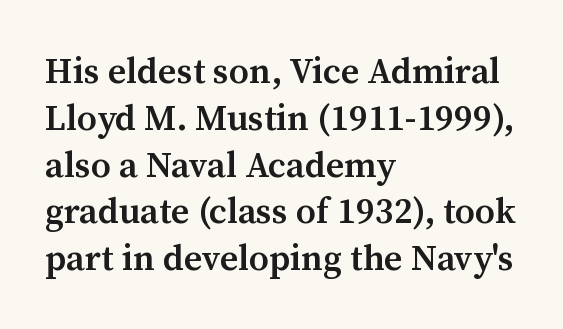
{"serif": "yes", "italic": "no", "bold": "semi", "weight": "semibold", "width": "normal", "stroke_contrast": "medium", "x_height": "medium", "monospaced": "no", "underline": "no", "align": "left", "line_spacing": "normal", "line_spacing_ratio": 1.3, "letter_spacing": "normal", "letter_spacing_em": 0.0, "glyph_px": 36}
